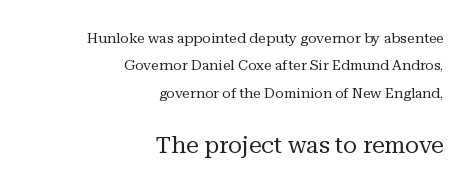
{"italic": "no", "bold": "no", "underline": "no", "align": "right", "line_spacing": "loose", "line_spacing_ratio": 1.96, "letter_spacing": "normal", "letter_spacing_em": 0.0, "larger_block": "second", "size_ratio": 1.64, "glyph_px": 23}
